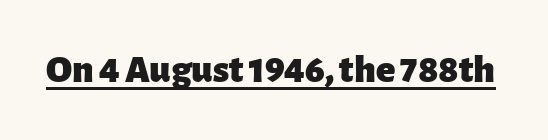
{"serif": "no", "italic": "no", "bold": "yes", "weight": "heavy", "width": "normal", "stroke_contrast": "low", "x_height": "medium", "monospaced": "no", "underline": "yes", "letter_spacing": "normal", "letter_spacing_em": 0.0, "glyph_px": 40}
